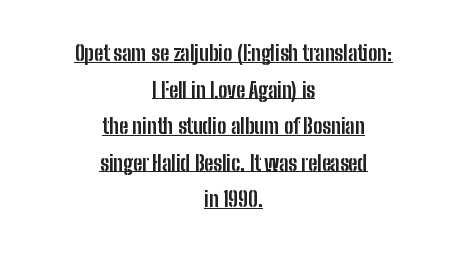
{"italic": "no", "bold": "yes", "underline": "yes", "align": "center", "line_spacing_ratio": 1.74, "letter_spacing": "normal", "letter_spacing_em": 0.0, "glyph_px": 21}
